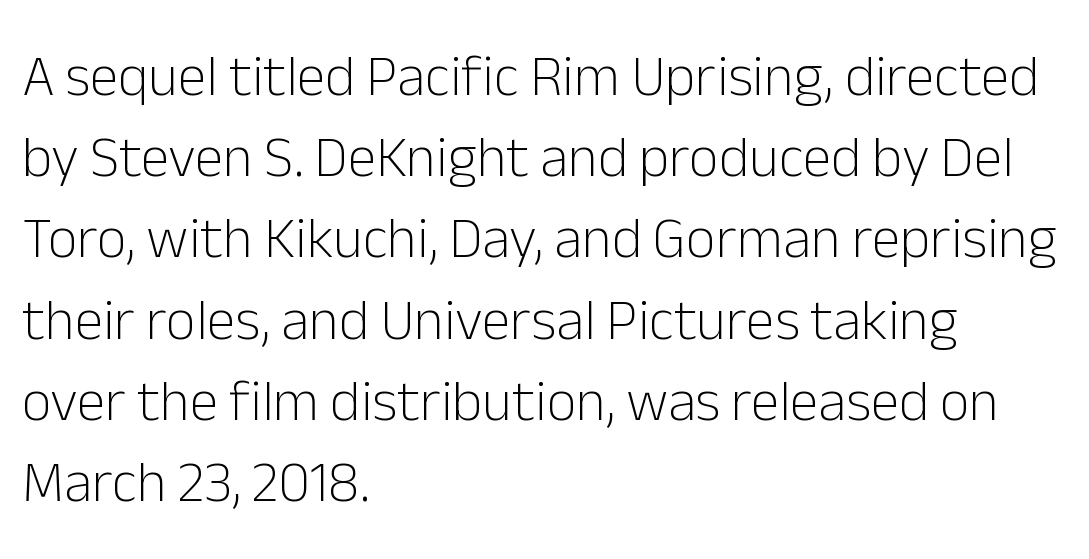
Q: Is the text bold? A: No.
Q: Is the text italic (slanted)? A: No, it is upright.
Q: Is the typeface a serif or a sans-serif typeface? A: Sans-serif.
Q: Is the text underlined? A: No.
Q: How is the paragraph aligned? A: Left-aligned.
Q: Is the spacing between letters normal or unusually wide? A: Normal.
Q: Is the spacing between lines tight, normal or loose? A: Normal.
Q: Width (condensed, normal, or wide)? A: Normal.
Q: Stroke contrast? A: Low.
Q: x-height? A: Medium.
Q: Monospaced? A: No.
